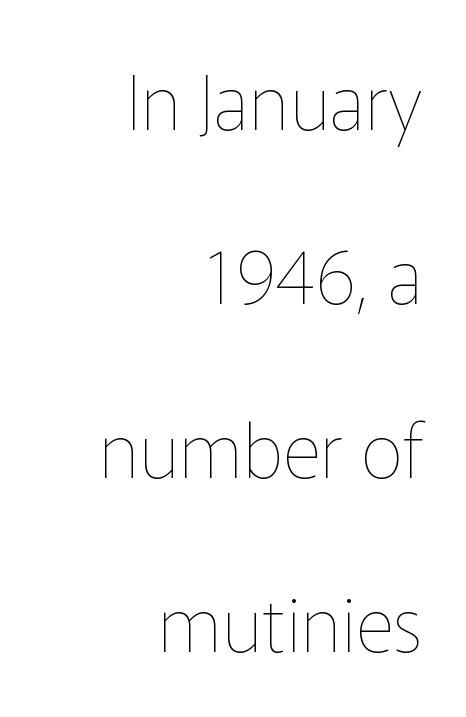
{"italic": "no", "bold": "no", "weight": "thin", "width": "normal", "stroke_contrast": "low", "x_height": "medium", "monospaced": "no", "underline": "no", "align": "right", "line_spacing": "loose", "line_spacing_ratio": 2.32, "letter_spacing": "normal", "letter_spacing_em": 0.0, "glyph_px": 75}
